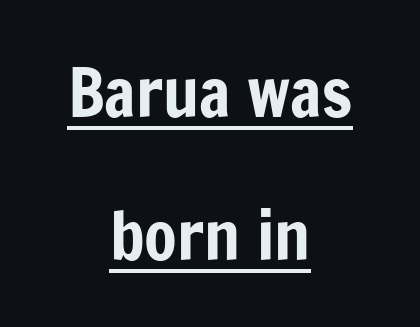
The horizontal fit of the characters is conventional and even. What kind of face is this? One without serifs — a sans. The letters stand upright; this is a roman face. The rendered words wear a rule along their underside. Each new line begins a long way beneath the previous one.
